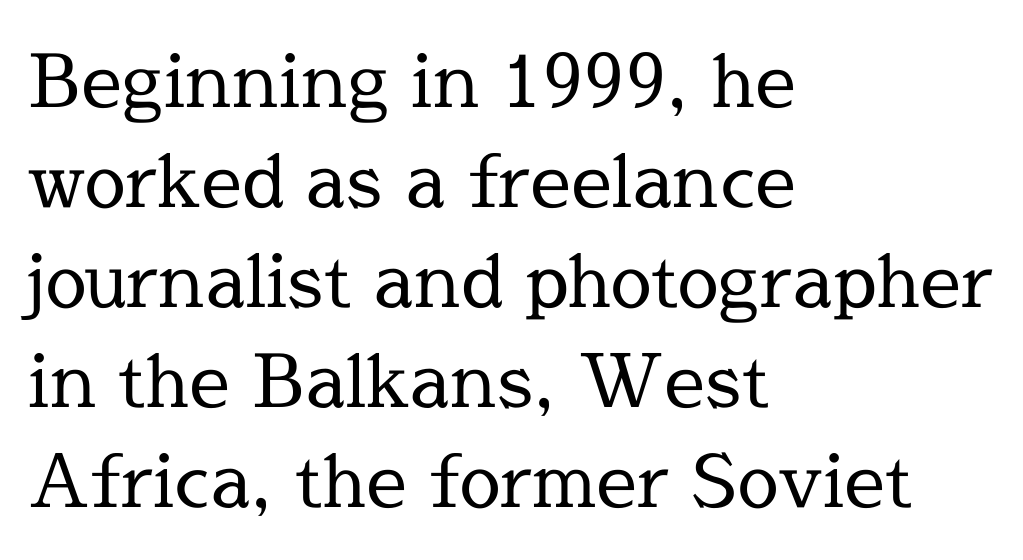
The image shows 73 px regular-weight serif type, upright; set left-aligned, normal line spacing (1.37x), normal letter spacing, not underlined; a medium x-height.
